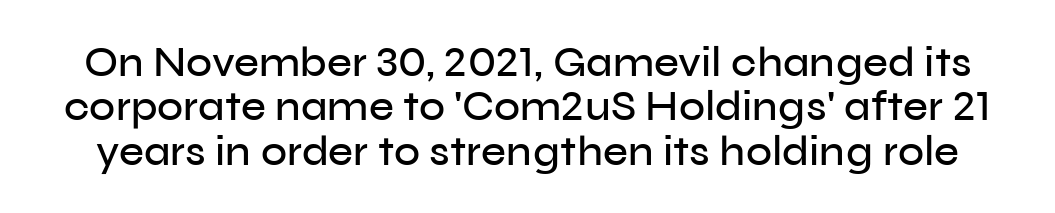
The image shows 43 px sans-serif type, upright; set tight line spacing (1.03x), normal letter spacing, not underlined; low stroke contrast and a medium x-height.
